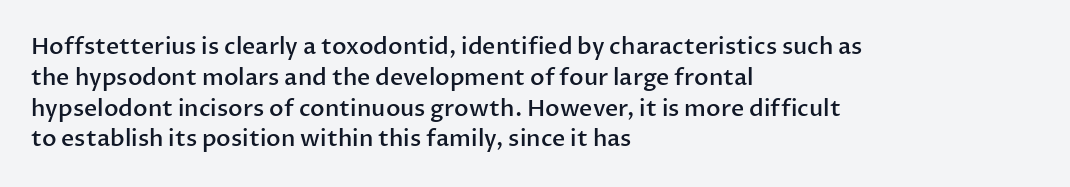
Whoever set this chose a conventional vertical rhythm. There is no visible air inserted between adjacent glyphs. Where is the straight margin? On the left. Type without underlining. The specimen reads as upright at a glance. The typesetting leans somewhat heavy: a semibold.
